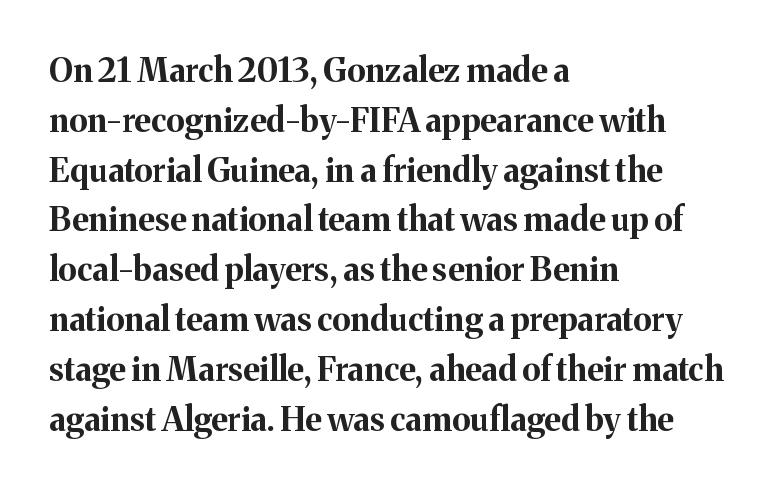
Q: Is the text bold? A: Yes.
Q: Is the text italic (slanted)? A: No, it is upright.
Q: Is the typeface a serif or a sans-serif typeface? A: Serif.
Q: Is the text underlined? A: No.
Q: How is the paragraph aligned? A: Left-aligned.
Q: Is the spacing between letters normal or unusually wide? A: Normal.
Q: Is the spacing between lines tight, normal or loose? A: Normal.
Q: Width (condensed, normal, or wide)? A: Normal.
Q: Stroke contrast? A: Medium.
Q: x-height? A: Medium.
Q: Monospaced? A: No.
